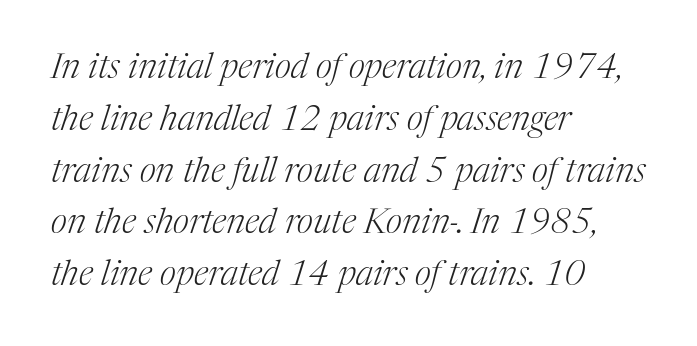
{"serif": "yes", "italic": "yes", "lean": "right", "slant_degrees": 17, "bold": "no", "weight": "light", "width": "normal", "stroke_contrast": "medium", "x_height": "medium", "monospaced": "no", "underline": "no", "align": "left", "line_spacing": "normal", "line_spacing_ratio": 1.48, "letter_spacing": "normal", "letter_spacing_em": 0.0, "glyph_px": 35}
